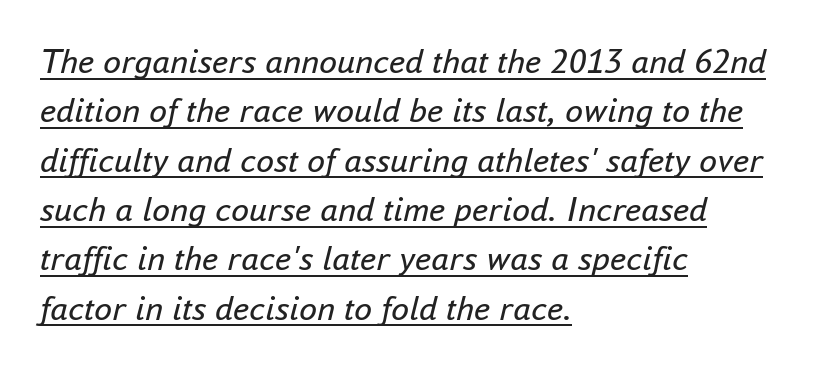
{"italic": "yes", "lean": "right", "slant_degrees": 16, "bold": "no", "weight": "regular", "width": "normal", "stroke_contrast": "low", "x_height": "small", "monospaced": "no", "underline": "yes", "align": "left", "line_spacing": "normal", "line_spacing_ratio": 1.37, "letter_spacing": "normal", "letter_spacing_em": 0.0, "glyph_px": 36}
